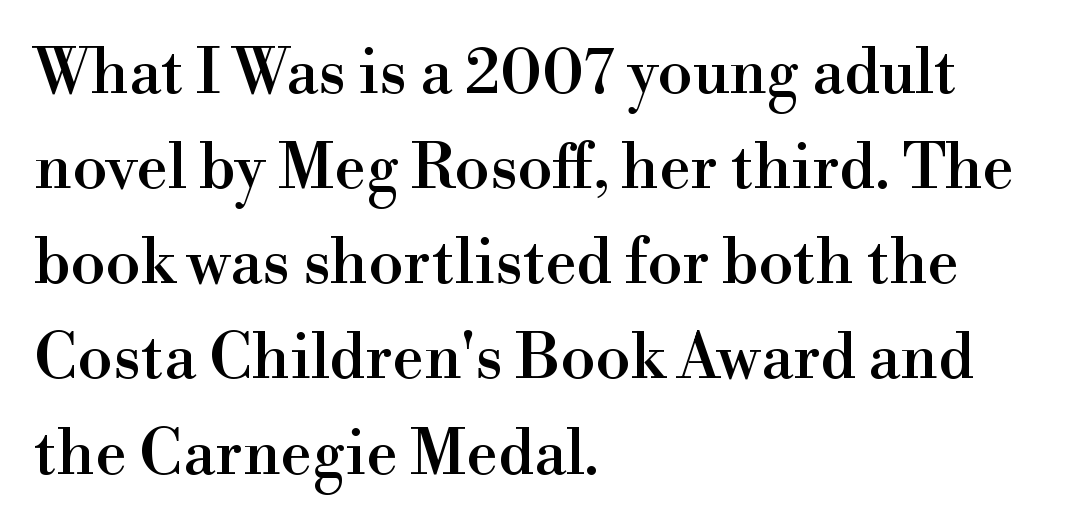
The image shows 63 px serif type, upright; set left-aligned, normal line spacing (1.51x), normal letter spacing, not underlined; high stroke contrast and a small x-height.
